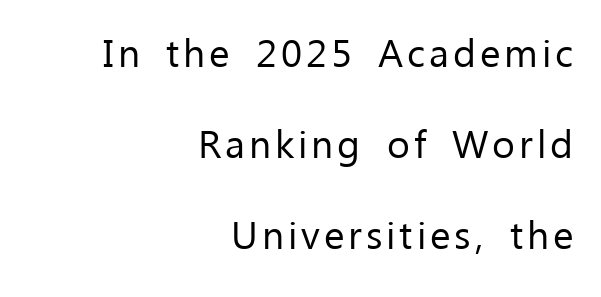
These lines are composed in type without serifs. Note the varied advance widths — an 'i' is clearly narrower than an 'm'. This sample uses an upright cut, with every glyph sitting square on the baseline. Counters stay open thanks to moderate or lighter strokes. What's the leading like? Stretched, with rows far apart. Only glyphs here, with clear space below each row.
